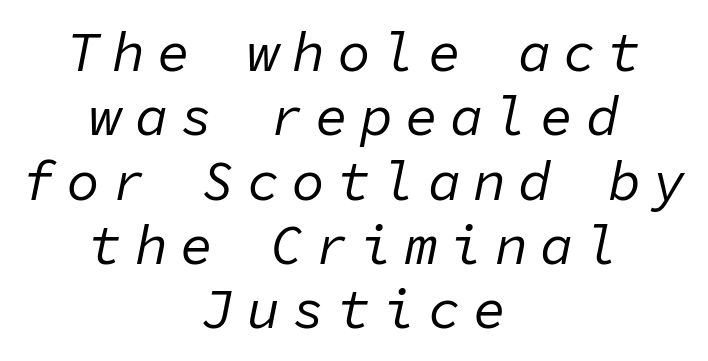
{"italic": "yes", "lean": "right", "slant_degrees": 11, "bold": "no", "weight": "regular", "width": "normal", "stroke_contrast": "low", "x_height": "medium", "monospaced": "yes", "underline": "no", "align": "center", "line_spacing_ratio": 1.17, "letter_spacing": "wide", "letter_spacing_em": 0.22, "glyph_px": 55}
